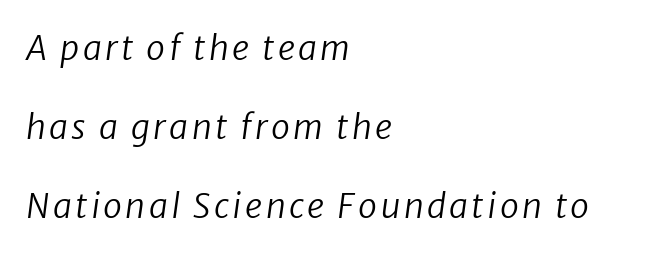
Q: Is the text bold? A: No.
Q: Is the text italic (slanted)? A: Yes, it leans right by about 8 degrees.
Q: Is the text underlined? A: No.
Q: How is the paragraph aligned? A: Left-aligned.
Q: Is the spacing between lines tight, normal or loose? A: Loose.
Q: Width (condensed, normal, or wide)? A: Normal.
Q: Stroke contrast? A: Low.
Q: x-height? A: Medium.
Q: Monospaced? A: No.
